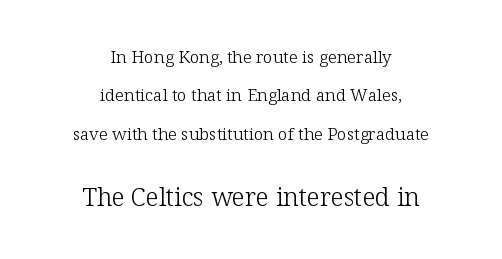
The weight tops out at a normal text grade. Visually the block forms a symmetrical silhouette, jagged on both flanks. The letters stand upright; this is a roman face. If you measured baseline to baseline, you'd find a long distance. Spacing between characters is what you'd get straight out of the box.
